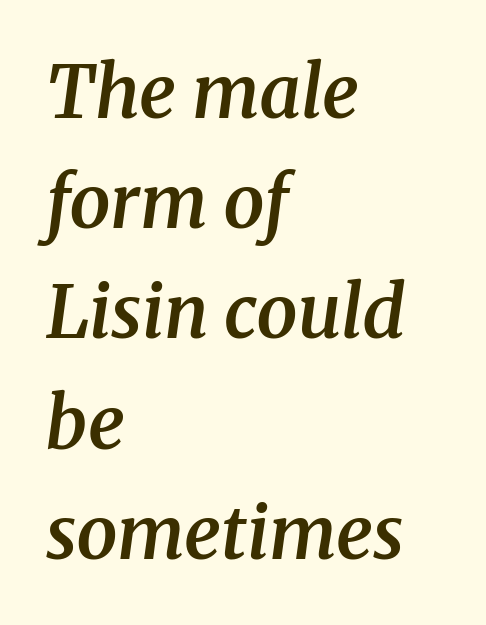
The image shows 73 px semibold serif type, italic (leaning right); set left-aligned, normal line spacing (1.51x), normal letter spacing, not underlined; medium stroke contrast and a medium x-height.
